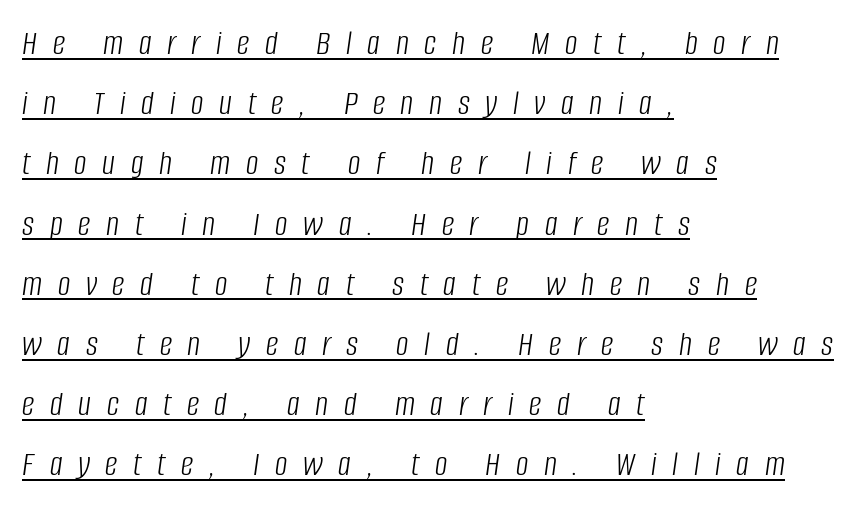
Compared with ordinary roman type, these characters are visibly tilted. Here the designer chose a conventional face with non-uniform glyph widths. Which margin do the lines hug? The left one — the right edge is uneven. Glance below the letters and you will spot a drawn line. Bold? No — there's no thickening of the strokes.
